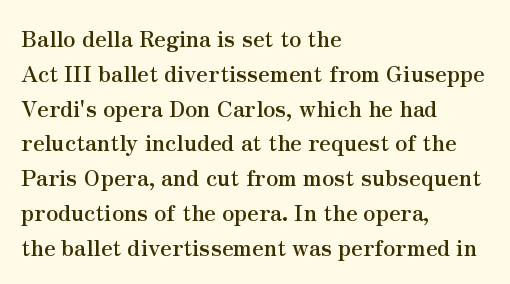
Q: Is the text bold? A: Yes.
Q: Is the text italic (slanted)? A: No, it is upright.
Q: Is the text underlined? A: No.
Q: How is the paragraph aligned? A: Left-aligned.
Q: Is the spacing between letters normal or unusually wide? A: Normal.
Q: Is the spacing between lines tight, normal or loose? A: Normal.
